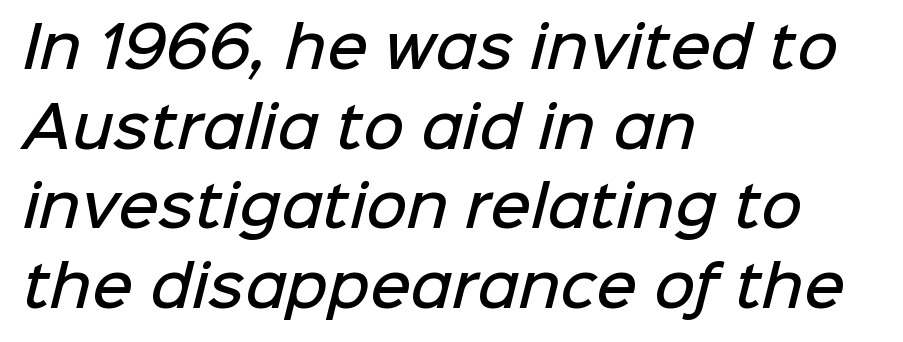
Q: Is the text bold? A: Semi-bold.
Q: Is the typeface a serif or a sans-serif typeface? A: Sans-serif.
Q: Is the text underlined? A: No.
Q: How is the paragraph aligned? A: Left-aligned.
Q: Is the spacing between letters normal or unusually wide? A: Normal.
Q: Is the spacing between lines tight, normal or loose? A: Normal.
Q: Width (condensed, normal, or wide)? A: Normal.
Q: Stroke contrast? A: Low.
Q: x-height? A: Medium.
Q: Monospaced? A: No.
